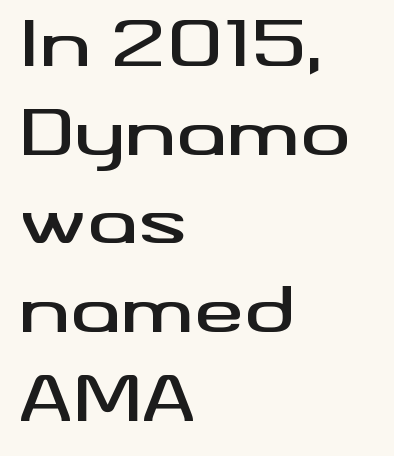
{"serif": "no", "italic": "no", "width": "wide", "stroke_contrast": "medium", "x_height": "small", "monospaced": "no", "underline": "no", "align": "left", "line_spacing": "normal", "line_spacing_ratio": 1.43, "letter_spacing": "normal", "letter_spacing_em": 0.0, "glyph_px": 62}
